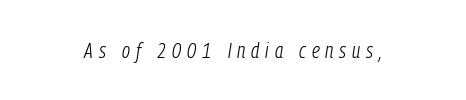
{"italic": "yes", "lean": "right", "slant_degrees": 9, "bold": "no", "underline": "no", "letter_spacing": "wide", "letter_spacing_em": 0.28, "glyph_px": 21}
